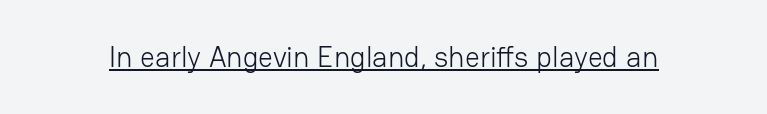
The image shows 29 px light sans-serif type, upright; set normal letter spacing, underlined; low stroke contrast and a medium x-height.
